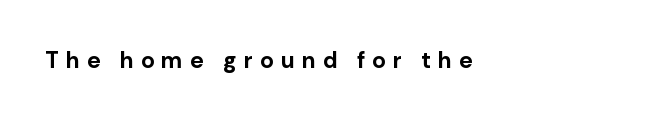
Q: Is the text bold? A: Yes.
Q: Is the text italic (slanted)? A: No, it is upright.
Q: Is the text underlined? A: No.
Q: Is the spacing between letters normal or unusually wide? A: Unusually wide.
